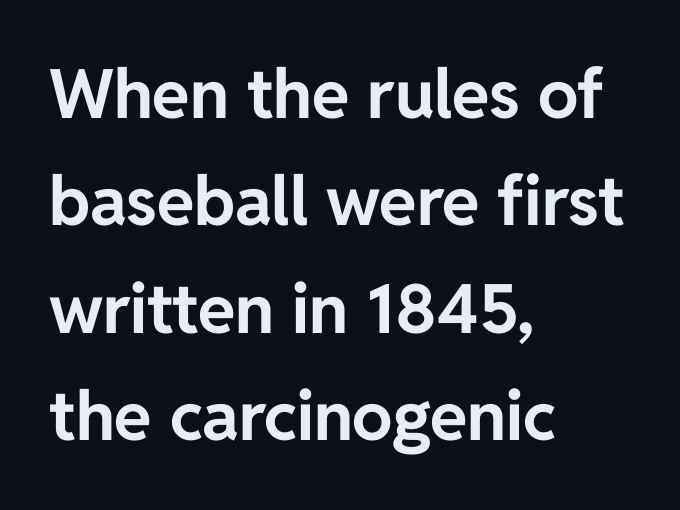
Italic: no, the glyphs are upright roman. The letterforms sit shoulder to shoulder at normal distance. Leading: standard. You can tell from the bare stems that sans-serif type was used. Just letters on the line, the space beneath them empty.
